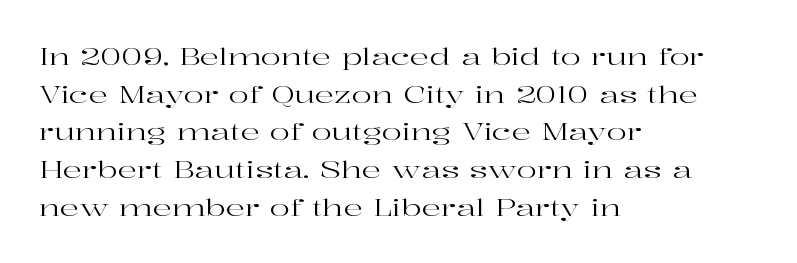
The setting favours the left margin, as ordinary paragraphs usually do. The face looks like a standard text weight, possibly lighter. Each row of text sits above clean, open space. Posture: straight, roman, zero tilt.
